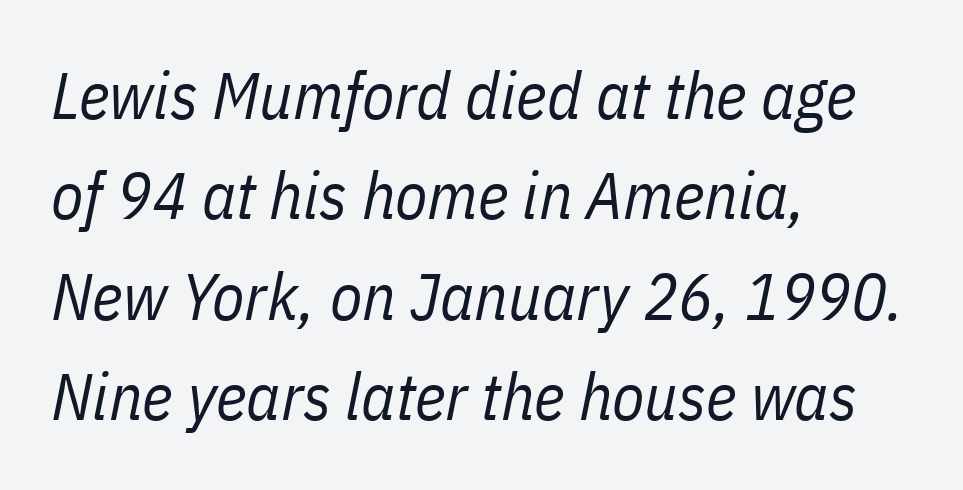
Weight class: somewhere from thin through regular. Quick note: underline off. Is this a fixed-width face? No — the glyphs have proportional, varying widths. Between one letter and the next there's only the usual sliver of space.
